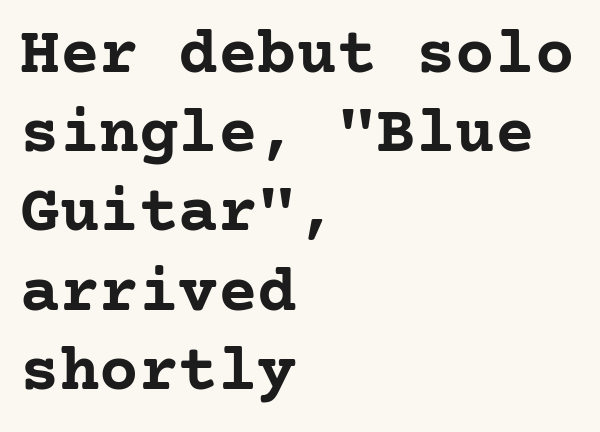
{"serif": "yes", "italic": "no", "bold": "yes", "weight": "semibold", "width": "normal", "stroke_contrast": "low", "x_height": "medium", "underline": "no", "align": "left", "line_spacing_ratio": 1.2, "letter_spacing": "normal", "letter_spacing_em": 0.0, "glyph_px": 66}
